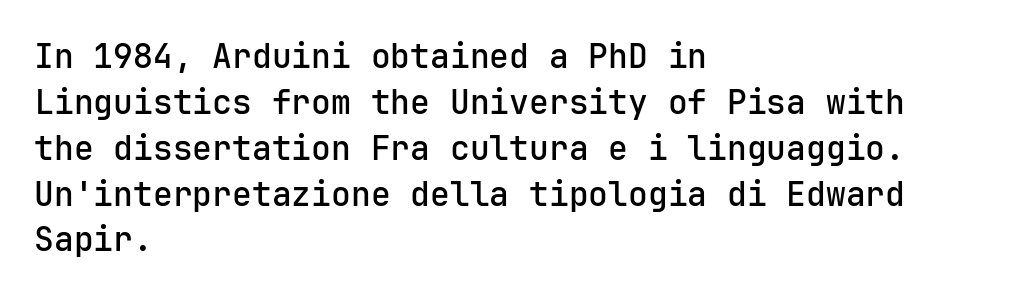
The image shows 33 px sans-serif type, upright, monospaced; set left-aligned, normal line spacing (1.39x), normal letter spacing, not underlined; low stroke contrast and a medium x-height.
